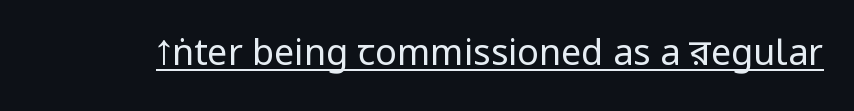
{"serif": "no", "italic": "no", "bold": "no", "weight": "regular", "width": "condensed", "stroke_contrast": "low", "underline": "yes", "letter_spacing": "normal", "letter_spacing_em": 0.0, "glyph_px": 36}
